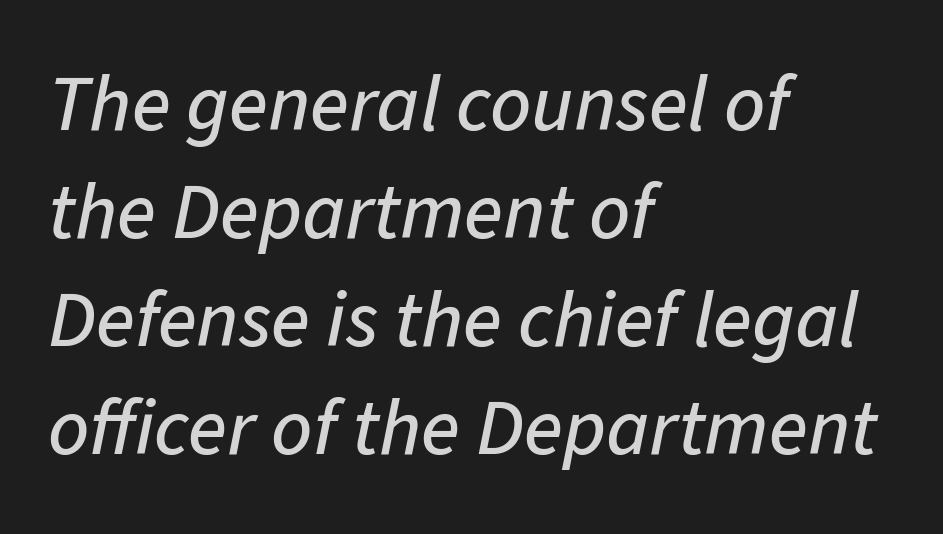
The image shows 80 px text type, italic (leaning right); set left-aligned, normal line spacing (1.35x), normal letter spacing, not underlined; low stroke contrast and a medium x-height.
